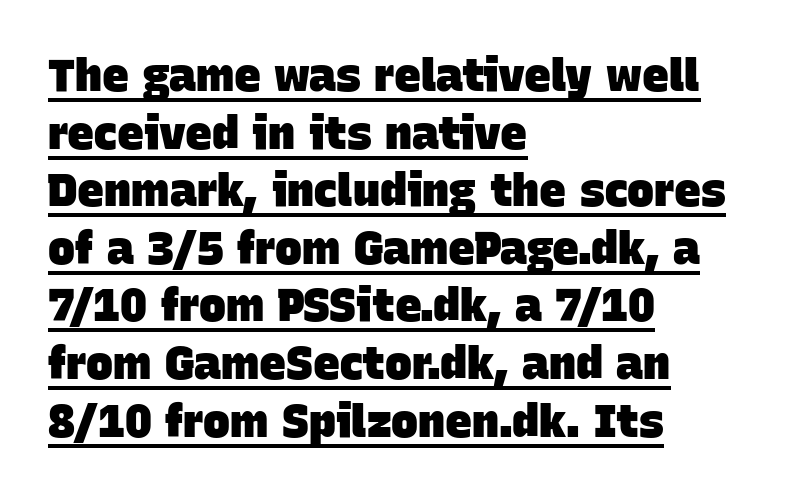
The image shows 45 px heavy sans-serif type; set left-aligned, normal line spacing (1.28x), normal letter spacing, underlined; low stroke contrast and a large x-height.
